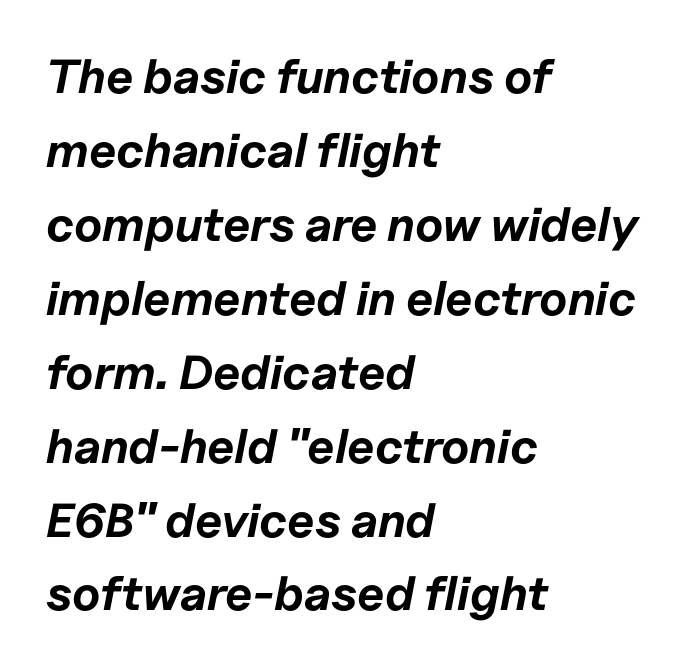
{"italic": "yes", "lean": "right", "slant_degrees": 11, "bold": "yes", "weight": "bold", "width": "normal", "stroke_contrast": "low", "x_height": "medium", "monospaced": "no", "underline": "no", "align": "left", "line_spacing": "normal", "line_spacing_ratio": 1.54, "letter_spacing": "normal", "letter_spacing_em": 0.0, "glyph_px": 48}
